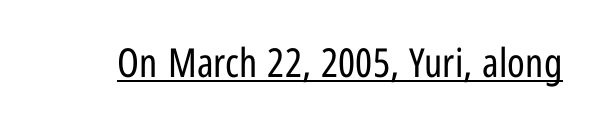
Q: Is the text bold? A: No.
Q: Is the text italic (slanted)? A: No, it is upright.
Q: Is the typeface a serif or a sans-serif typeface? A: Sans-serif.
Q: Is the text underlined? A: Yes.
Q: Is the spacing between letters normal or unusually wide? A: Normal.
Q: Width (condensed, normal, or wide)? A: Condensed.
Q: Stroke contrast? A: Low.
Q: x-height? A: Medium.
Q: Monospaced? A: No.
